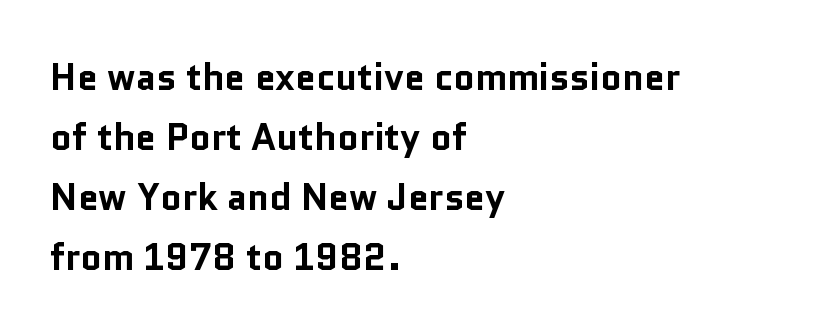
Q: Is the text bold? A: Yes.
Q: Is the text italic (slanted)? A: No, it is upright.
Q: Is the typeface a serif or a sans-serif typeface? A: Sans-serif.
Q: Is the text underlined? A: No.
Q: How is the paragraph aligned? A: Left-aligned.
Q: Is the spacing between letters normal or unusually wide? A: Normal.
Q: Is the spacing between lines tight, normal or loose? A: Normal.
Q: Width (condensed, normal, or wide)? A: Normal.
Q: Stroke contrast? A: Low.
Q: x-height? A: Medium.
Q: Monospaced? A: No.
